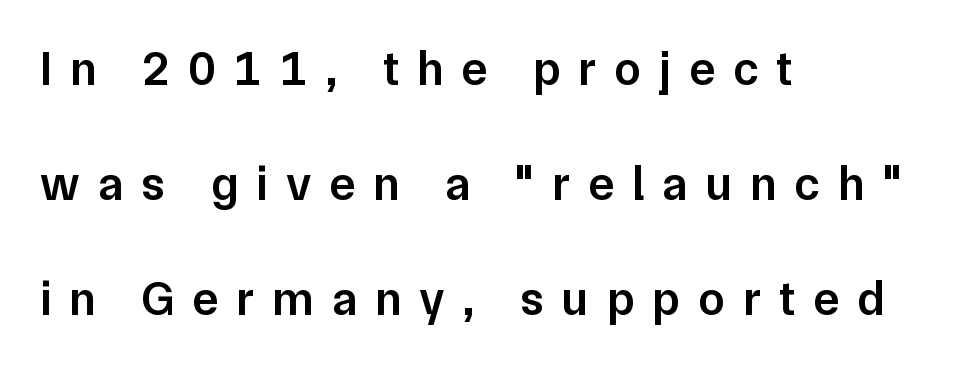
{"serif": "no", "italic": "no", "bold": "semi", "weight": "semibold", "width": "normal", "stroke_contrast": "low", "x_height": "medium", "monospaced": "no", "underline": "no", "align": "left", "line_spacing": "loose", "line_spacing_ratio": 2.4, "letter_spacing": "wide", "letter_spacing_em": 0.38, "glyph_px": 48}
